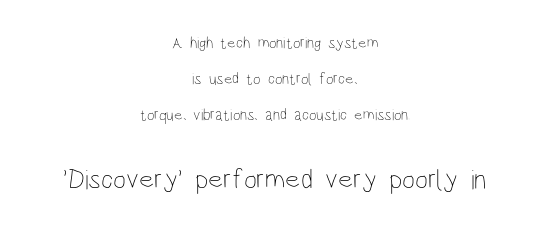
{"italic": "no", "bold": "no", "weight": "thin", "width": "condensed", "stroke_contrast": "low", "x_height": "large", "monospaced": "no", "underline": "no", "align": "center", "line_spacing": "loose", "line_spacing_ratio": 2.24, "letter_spacing": "normal", "letter_spacing_em": 0.0, "larger_block": "second", "size_ratio": 1.75, "glyph_px": 28}
